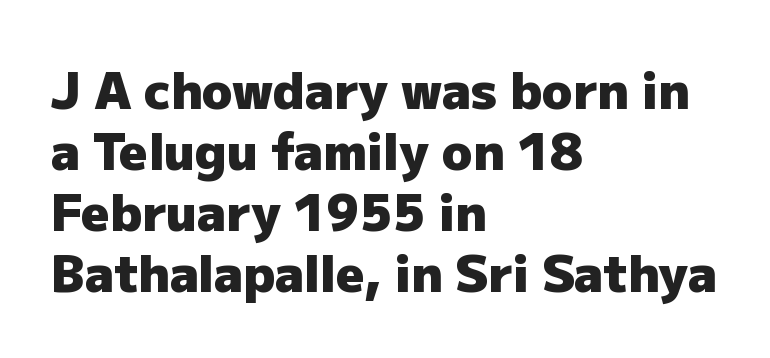
Q: Is the text bold? A: Yes.
Q: Is the text italic (slanted)? A: No, it is upright.
Q: Is the typeface a serif or a sans-serif typeface? A: Sans-serif.
Q: Is the text underlined? A: No.
Q: How is the paragraph aligned? A: Left-aligned.
Q: Is the spacing between letters normal or unusually wide? A: Normal.
Q: Width (condensed, normal, or wide)? A: Normal.
Q: Stroke contrast? A: Low.
Q: x-height? A: Medium.
Q: Monospaced? A: No.
